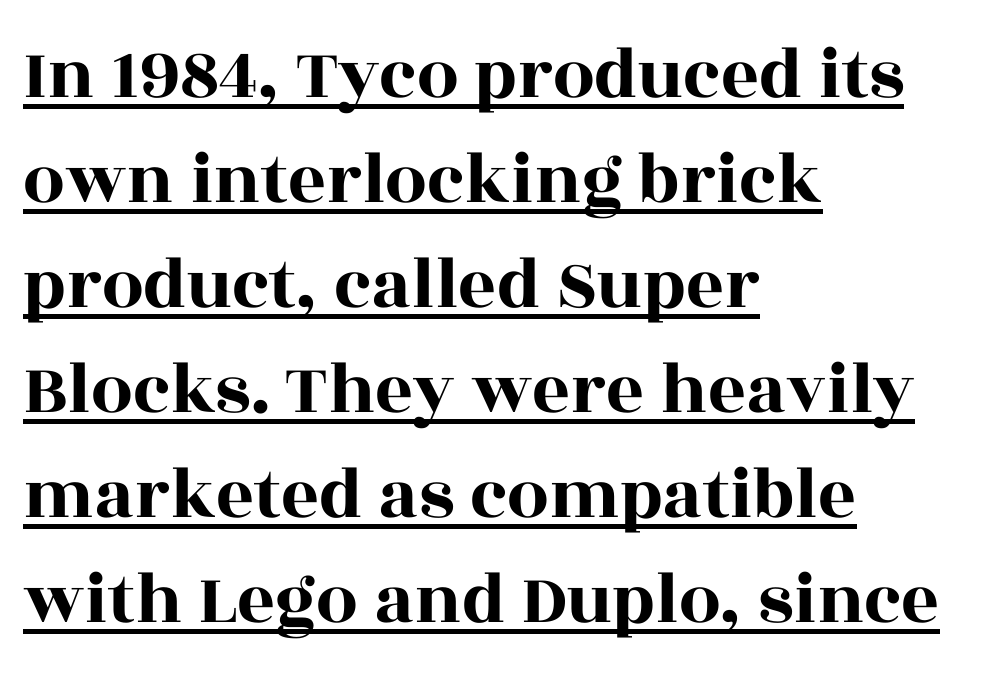
Q: Is the text italic (slanted)? A: No, it is upright.
Q: Is the typeface a serif or a sans-serif typeface? A: Serif.
Q: Is the text underlined? A: Yes.
Q: How is the paragraph aligned? A: Left-aligned.
Q: Is the spacing between letters normal or unusually wide? A: Normal.
Q: Is the spacing between lines tight, normal or loose? A: Normal.
Q: Width (condensed, normal, or wide)? A: Wide.
Q: x-height? A: Large.
Q: Monospaced? A: No.
